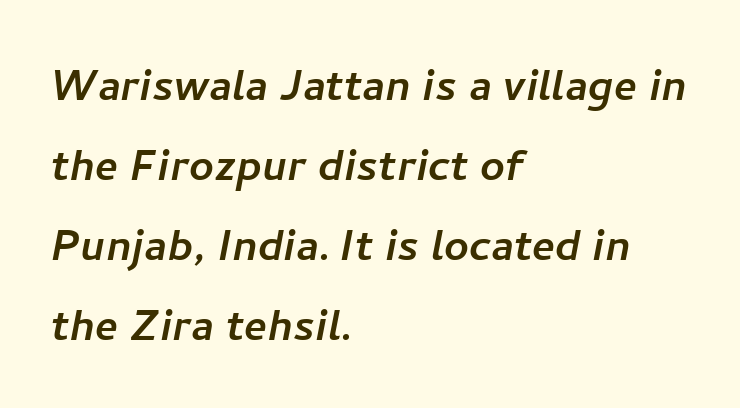
Q: Is the typeface a serif or a sans-serif typeface? A: Sans-serif.
Q: Is the text underlined? A: No.
Q: How is the paragraph aligned? A: Left-aligned.
Q: Is the spacing between letters normal or unusually wide? A: Normal.
Q: Is the spacing between lines tight, normal or loose? A: Normal.
Q: Width (condensed, normal, or wide)? A: Normal.
Q: Stroke contrast? A: Low.
Q: x-height? A: Medium.
Q: Monospaced? A: No.
